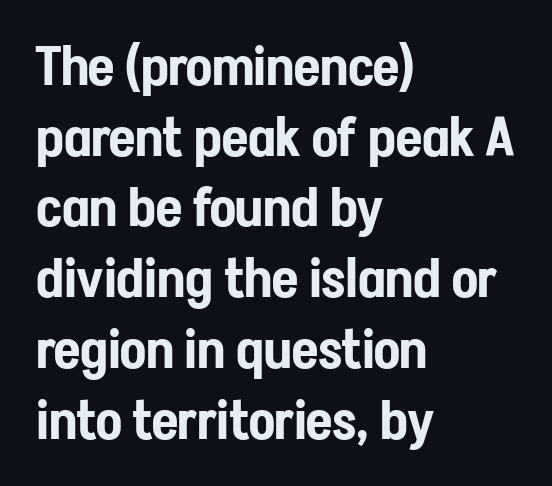
The letters carry no serifs — their stems end cleanly without finishing strokes. Look at the tracking — it's just the regular setting, nothing added. The passage shown is typed in a proportional face where columns would drift. Line beginnings align vertically; line endings do not. Interline gaps are of average width in this sample. Clear beneath every line of the passage.
